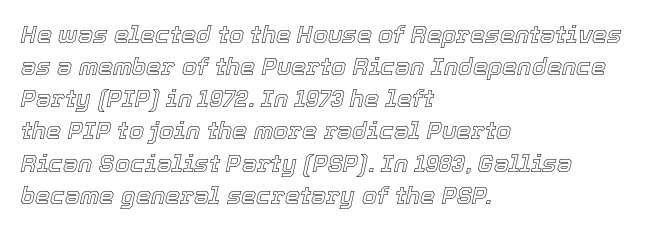
Line beginnings align vertically; line endings do not. Observe the ordinary spacing: letters are neighbours, not strangers. The zone under the glyphs is completely vacant. If you measured baseline to baseline, you'd find a middling distance. The passage shown leans; its letterforms are oblique.
